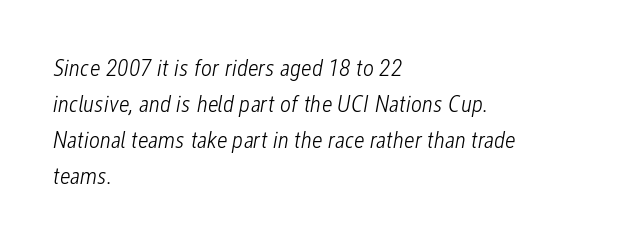
Short note: letters normally spaced. The font sits on the lighter half of the weight spectrum, regular included. Is the block centered? No — it sits flush against the left margin. When letters slant like this, we call the style italic. Lines of text with bare space underneath. The block of text has a typical density, with ordinary space between rows.
